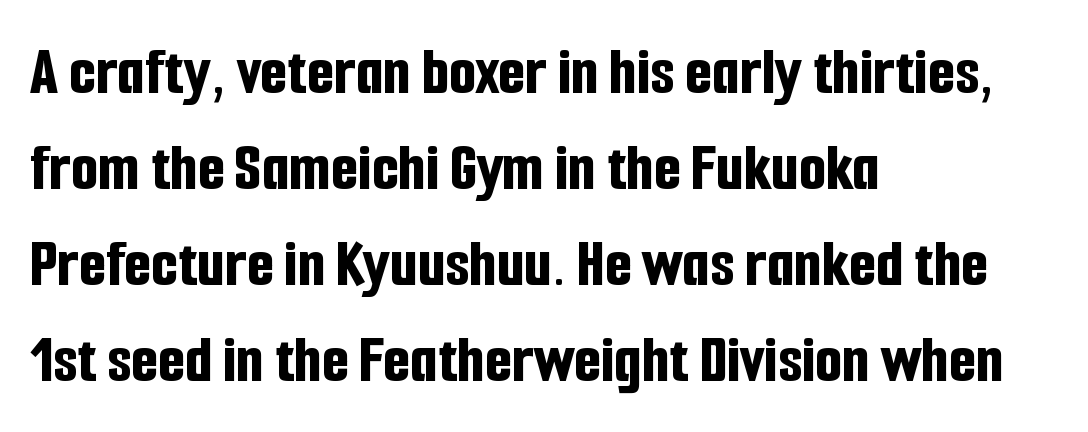
The image shows 70 px bold, condensed sans-serif type, upright; set left-aligned, normal line spacing (1.37x), normal letter spacing, not underlined; low stroke contrast and a medium x-height.
